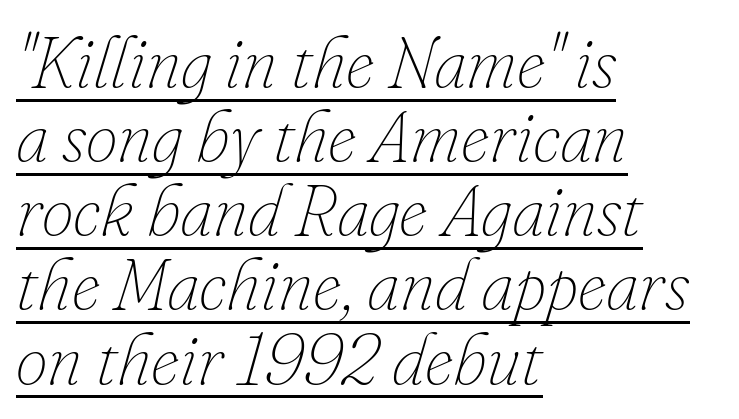
The image shows 72 px thin type, italic (leaning right); set left-aligned, tight line spacing (1.03x), normal letter spacing, underlined; low stroke contrast and a small x-height.
